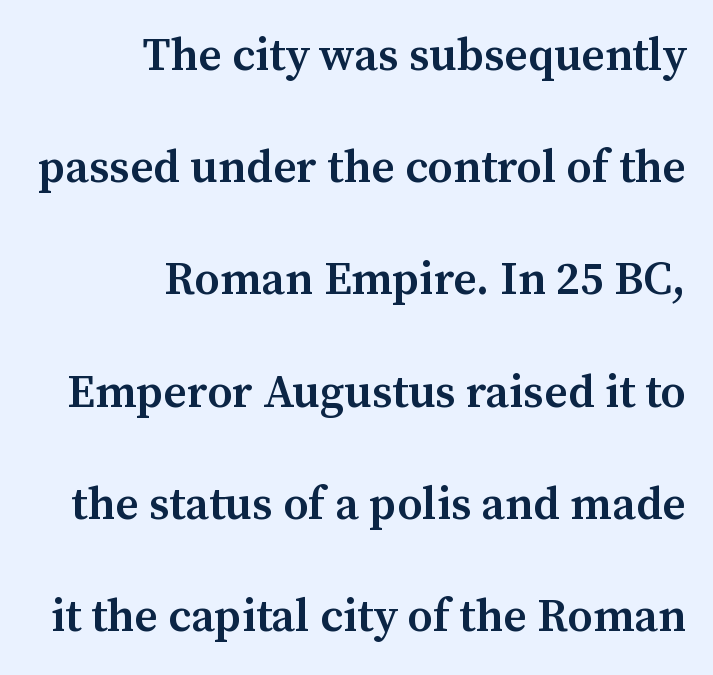
Q: Is the text bold? A: Semi-bold.
Q: Is the text italic (slanted)? A: No, it is upright.
Q: Is the typeface a serif or a sans-serif typeface? A: Serif.
Q: Is the text underlined? A: No.
Q: How is the paragraph aligned? A: Right-aligned.
Q: Is the spacing between letters normal or unusually wide? A: Normal.
Q: Is the spacing between lines tight, normal or loose? A: Loose.
Q: Width (condensed, normal, or wide)? A: Normal.
Q: Stroke contrast? A: Medium.
Q: x-height? A: Medium.
Q: Monospaced? A: No.
